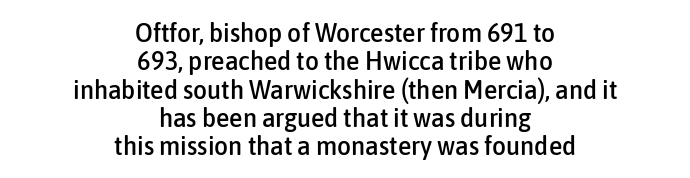
{"italic": "no", "underline": "no", "align": "center", "line_spacing": "tight", "line_spacing_ratio": 1.05, "letter_spacing": "normal", "letter_spacing_em": 0.0, "glyph_px": 27}
